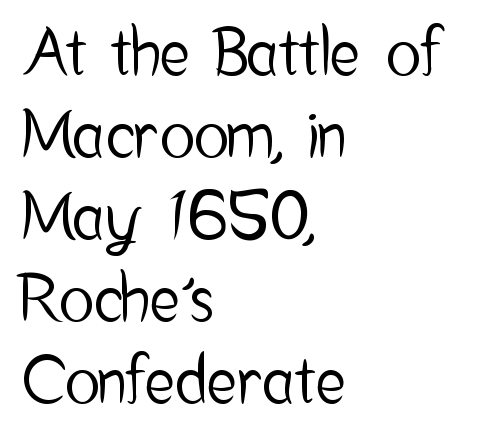
Q: Is the text italic (slanted)? A: No, it is upright.
Q: Is the typeface a serif or a sans-serif typeface? A: Sans-serif.
Q: Is the text underlined? A: No.
Q: How is the paragraph aligned? A: Left-aligned.
Q: Is the spacing between letters normal or unusually wide? A: Normal.
Q: Is the spacing between lines tight, normal or loose? A: Normal.
Q: Width (condensed, normal, or wide)? A: Condensed.
Q: Stroke contrast? A: Low.
Q: x-height? A: Medium.
Q: Monospaced? A: No.
